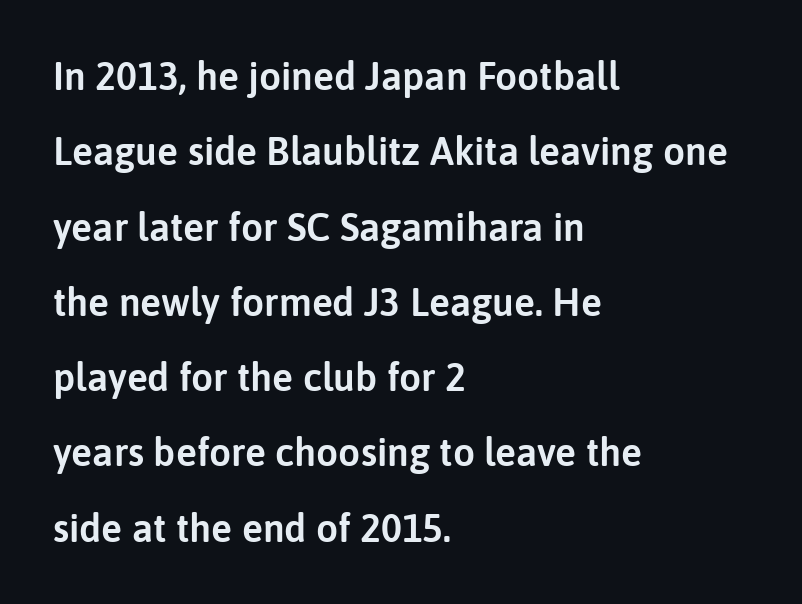
The image shows 39 px sans-serif type, upright; set left-aligned, loose line spacing (1.93x), normal letter spacing, not underlined; low stroke contrast and a medium x-height.
